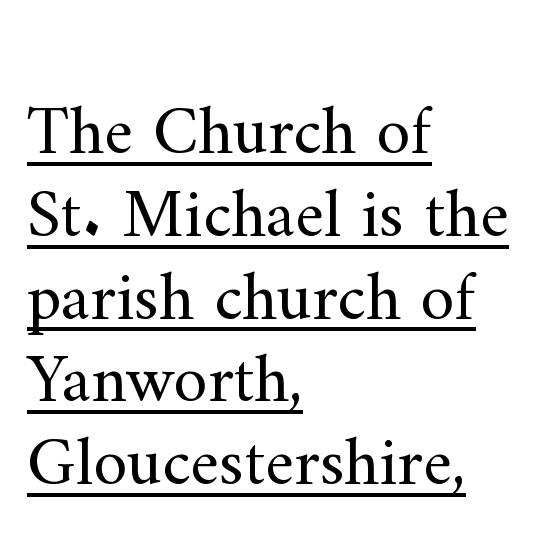
The image shows 69 px regular-weight serif type, upright; set left-aligned, line spacing 1.2x, normal letter spacing, underlined; medium stroke contrast and a small x-height.
